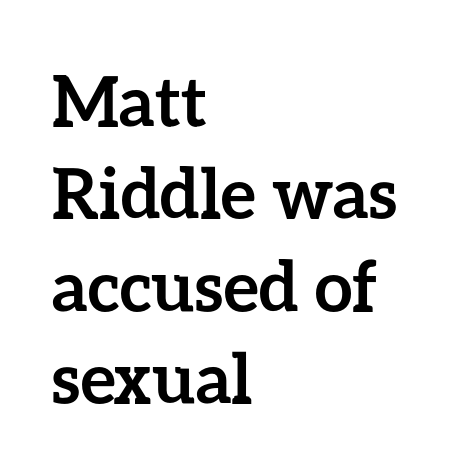
The image shows 69 px semibold type, upright; set left-aligned, normal line spacing (1.34x), normal letter spacing, not underlined; low stroke contrast and a medium x-height.
